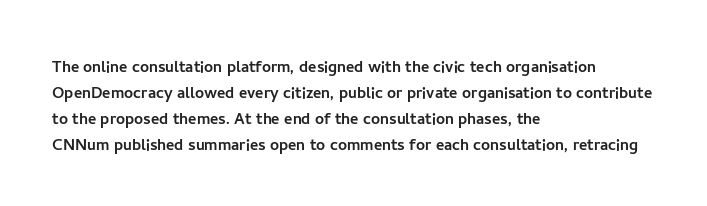
Q: Is the text italic (slanted)? A: No, it is upright.
Q: Is the text underlined? A: No.
Q: How is the paragraph aligned? A: Left-aligned.
Q: Is the spacing between letters normal or unusually wide? A: Normal.
Q: Is the spacing between lines tight, normal or loose? A: Normal.
